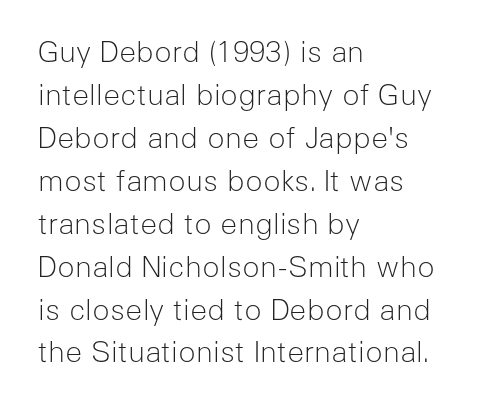
{"serif": "no", "italic": "no", "bold": "no", "weight": "light", "width": "normal", "stroke_contrast": "low", "x_height": "medium", "monospaced": "no", "underline": "no", "align": "left", "line_spacing": "normal", "line_spacing_ratio": 1.48, "letter_spacing": "normal", "letter_spacing_em": 0.0, "glyph_px": 29}
